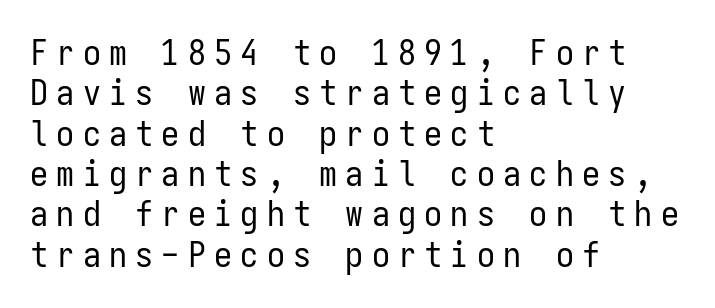
The type sits square on the baseline with zero lean. Stroke mass is kept to a normal reading level or below. You could only call the tracking loose — the letters float apart. What kind of face is this? One without serifs — a sans. This block would grow much taller if given ordinary leading; it's compressed now.
